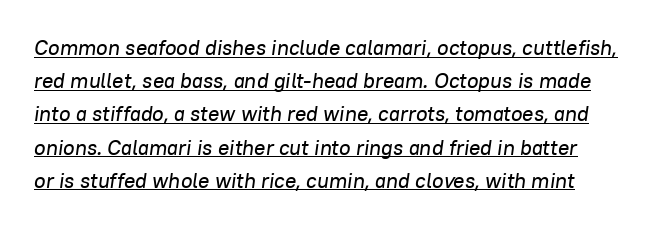
A typesetter would mark this as italic. These lines sit exactly where default settings would place them. Short note: letters normally spaced. Underlined type.
